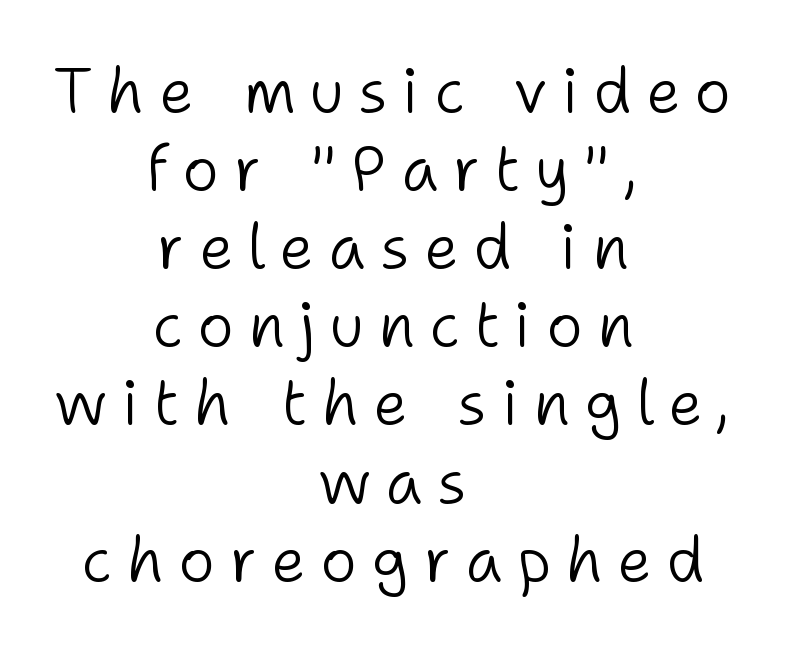
The image shows 62 px light sans-serif type, upright; set centered, normal line spacing (1.26x), unusually wide letter spacing (+0.23 em), not underlined; low stroke contrast and a medium x-height.
